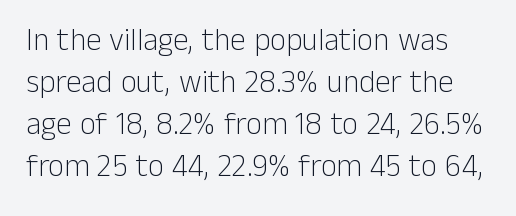
{"serif": "no", "italic": "no", "bold": "no", "weight": "light", "width": "normal", "stroke_contrast": "low", "x_height": "medium", "monospaced": "no", "underline": "no", "line_spacing": "normal", "line_spacing_ratio": 1.35, "letter_spacing": "normal", "letter_spacing_em": 0.0, "glyph_px": 31}
